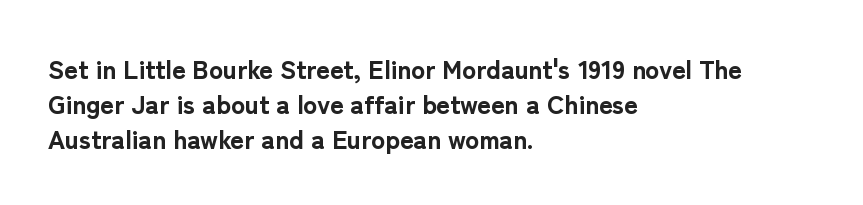
Q: Is the text bold? A: Yes.
Q: Is the text italic (slanted)? A: No, it is upright.
Q: Is the text underlined? A: No.
Q: How is the paragraph aligned? A: Left-aligned.
Q: Is the spacing between letters normal or unusually wide? A: Normal.
Q: Is the spacing between lines tight, normal or loose? A: Normal.
